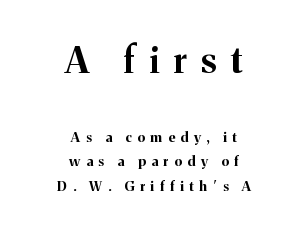
The image shows 36 px bold serif type, upright; set centered, line spacing 1.73x, unusually wide letter spacing (+0.4 em), not underlined; the first (top) block is 2.57x larger; medium stroke contrast and a medium x-height.
